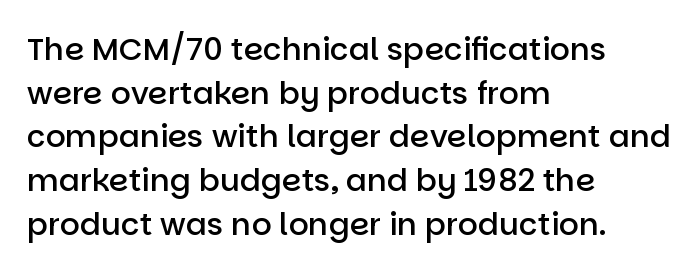
The image shows 31 px semibold sans-serif type, upright; set left-aligned, normal line spacing (1.41x), normal letter spacing, not underlined; low stroke contrast and a large x-height.
